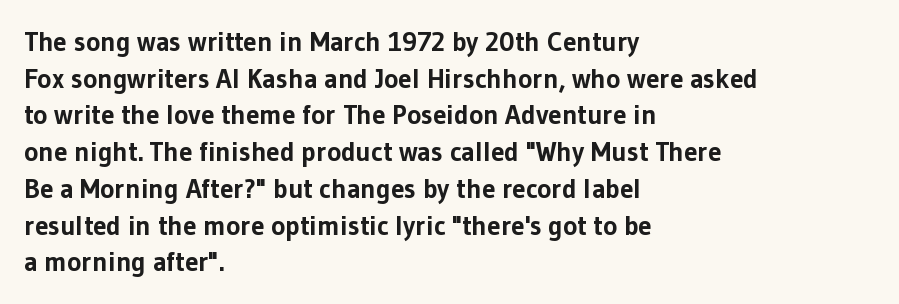
Q: Is the text bold? A: Yes.
Q: Is the text italic (slanted)? A: No, it is upright.
Q: Is the text underlined? A: No.
Q: How is the paragraph aligned? A: Left-aligned.
Q: Is the spacing between letters normal or unusually wide? A: Normal.
Q: Is the spacing between lines tight, normal or loose? A: Normal.
